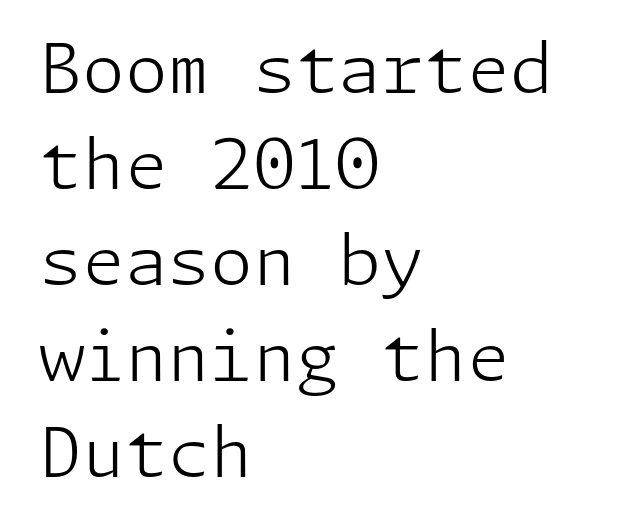
Vertically, the passage feels balanced, rows spaced as you'd expect. These lines are set flush left with a ragged right edge. The passage shown is typeset with a sans-serif family. Tracking value appears to be zero — textbook default spacing.
